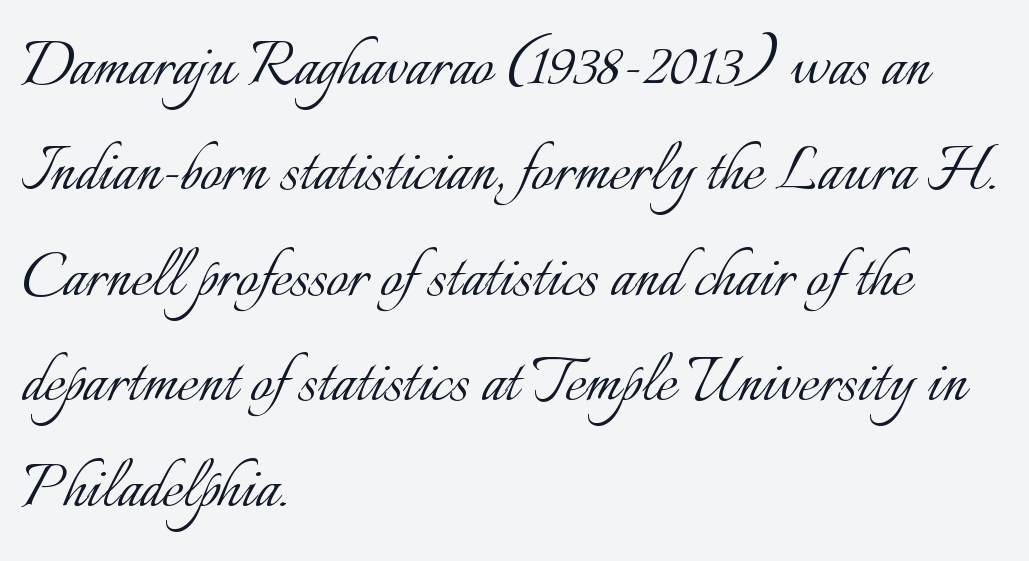
Q: Is the text bold? A: No.
Q: Is the text italic (slanted)? A: Yes.
Q: Is the text underlined? A: No.
Q: How is the paragraph aligned? A: Left-aligned.
Q: Is the spacing between letters normal or unusually wide? A: Normal.
Q: Is the spacing between lines tight, normal or loose? A: Normal.
Q: Width (condensed, normal, or wide)? A: Normal.
Q: Stroke contrast? A: Low.
Q: x-height? A: Small.
Q: Monospaced? A: No.
